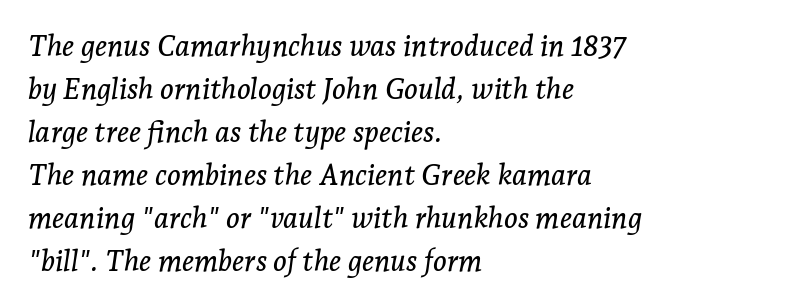
The image shows 29 px serif type, italic (leaning right); set left-aligned, normal line spacing (1.48x), normal letter spacing, not underlined; low stroke contrast and a medium x-height.
